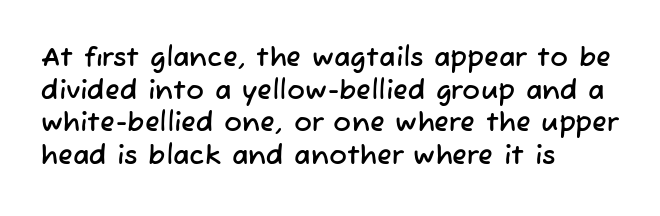
The image shows 27 px text type; set left-aligned, line spacing 1.21x, normal letter spacing, not underlined.
